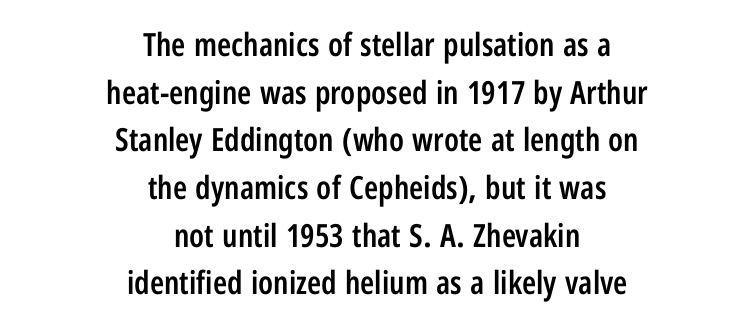
{"serif": "no", "italic": "no", "bold": "semi", "weight": "semibold", "width": "condensed", "stroke_contrast": "low", "x_height": "medium", "monospaced": "no", "underline": "no", "align": "center", "line_spacing": "normal", "line_spacing_ratio": 1.49, "letter_spacing": "normal", "letter_spacing_em": 0.0, "glyph_px": 32}
